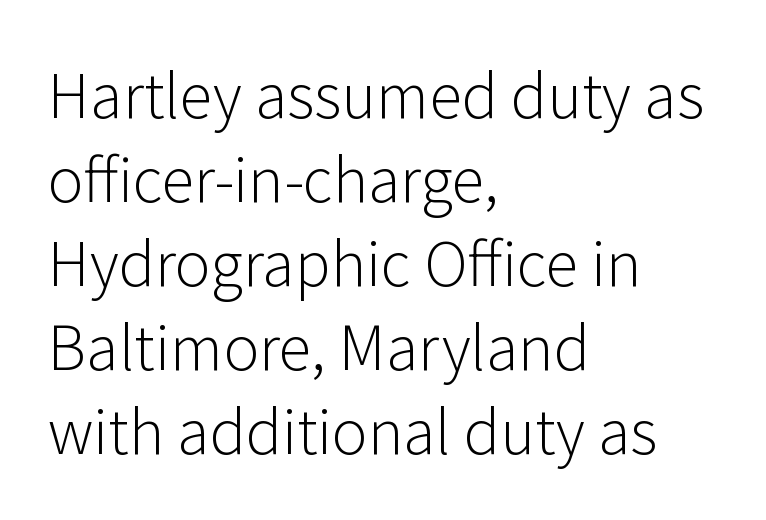
Q: Is the text bold? A: No.
Q: Is the text italic (slanted)? A: No, it is upright.
Q: Is the typeface a serif or a sans-serif typeface? A: Sans-serif.
Q: Is the text underlined? A: No.
Q: How is the paragraph aligned? A: Left-aligned.
Q: Is the spacing between letters normal or unusually wide? A: Normal.
Q: Is the spacing between lines tight, normal or loose? A: Normal.
Q: Width (condensed, normal, or wide)? A: Normal.
Q: Stroke contrast? A: Low.
Q: x-height? A: Medium.
Q: Monospaced? A: No.
